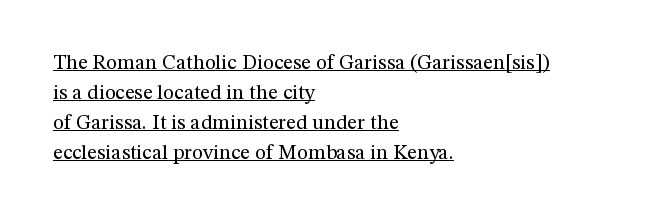
The image shows 21 px text type, upright; set left-aligned, normal line spacing (1.43x), normal letter spacing, underlined.
